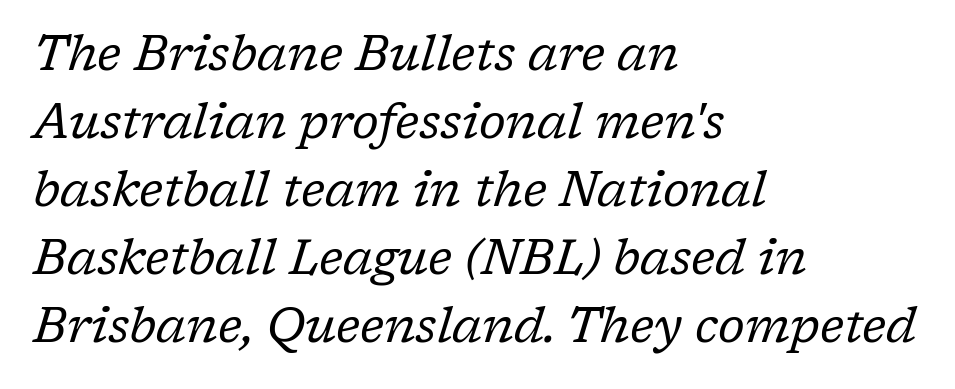
Q: Is the text bold? A: No.
Q: Is the text italic (slanted)? A: Yes, it leans right by about 17 degrees.
Q: Is the typeface a serif or a sans-serif typeface? A: Serif.
Q: Is the text underlined? A: No.
Q: How is the paragraph aligned? A: Left-aligned.
Q: Is the spacing between letters normal or unusually wide? A: Normal.
Q: Is the spacing between lines tight, normal or loose? A: Normal.
Q: Width (condensed, normal, or wide)? A: Normal.
Q: Stroke contrast? A: Low.
Q: x-height? A: Medium.
Q: Monospaced? A: No.
